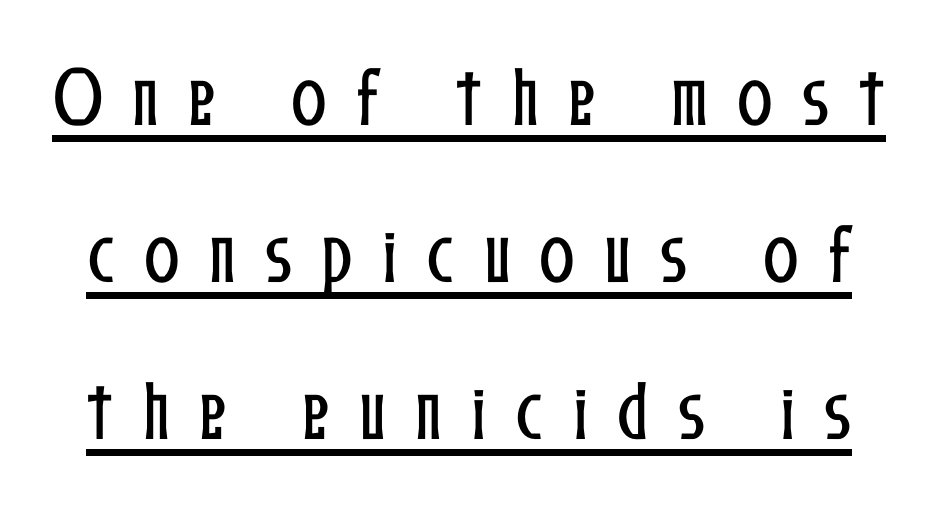
Here the designer chose a conventional face with non-uniform glyph widths. Whoever set this chose breathing room over compactness in the vertical rhythm. A continuous stroke trails under the words, as in a hyperlink. In terms of posture, this sample is upright. In terms of letterspacing, this is a distinctly airy, spread setting.
